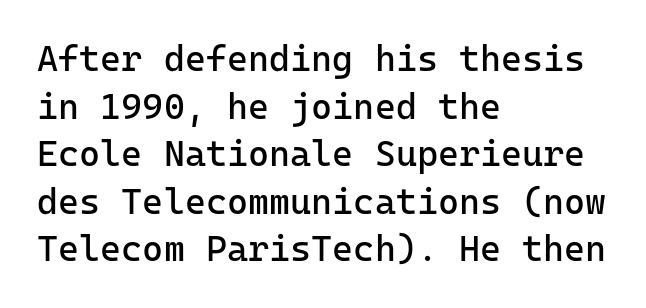
Q: Is the text bold? A: No.
Q: Is the text italic (slanted)? A: No, it is upright.
Q: Is the typeface a serif or a sans-serif typeface? A: Sans-serif.
Q: Is the text underlined? A: No.
Q: How is the paragraph aligned? A: Left-aligned.
Q: Is the spacing between letters normal or unusually wide? A: Normal.
Q: Is the spacing between lines tight, normal or loose? A: Normal.
Q: Width (condensed, normal, or wide)? A: Normal.
Q: Stroke contrast? A: Low.
Q: x-height? A: Medium.
